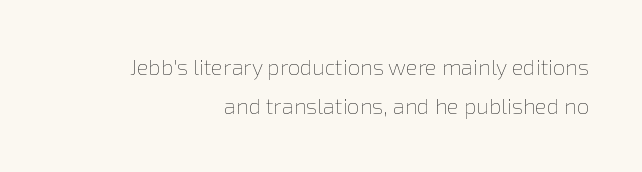
The image shows 22 px text type, upright; set right-aligned, line spacing 1.77x, normal letter spacing, not underlined.
